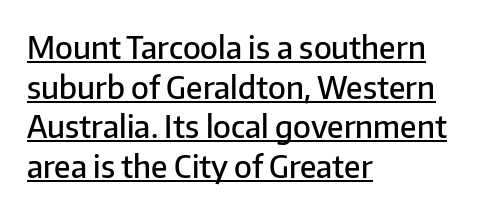
Q: Is the text bold? A: Semi-bold.
Q: Is the text italic (slanted)? A: No, it is upright.
Q: Is the typeface a serif or a sans-serif typeface? A: Sans-serif.
Q: Is the text underlined? A: Yes.
Q: How is the paragraph aligned? A: Left-aligned.
Q: Is the spacing between letters normal or unusually wide? A: Normal.
Q: Is the spacing between lines tight, normal or loose? A: Normal.
Q: Width (condensed, normal, or wide)? A: Normal.
Q: Stroke contrast? A: Low.
Q: x-height? A: Medium.
Q: Monospaced? A: No.
